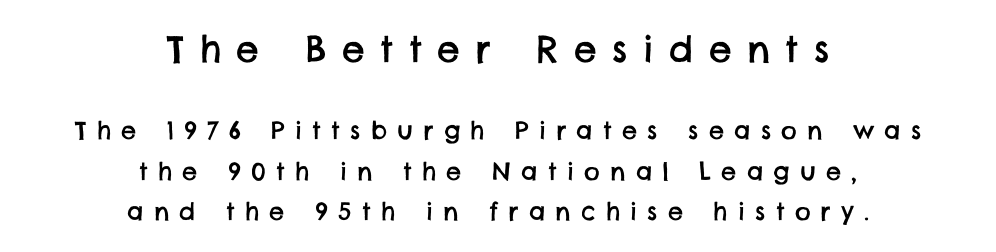
The compositor balanced each line on the midline. You get the large type first, then a drop to smaller type. The lines sit at an ordinary, default distance from one another. The foot of each line stays bare and open. The characters display no serif detailing; their extremities are plain. Varying glyph widths throughout — classic text-font behaviour.
